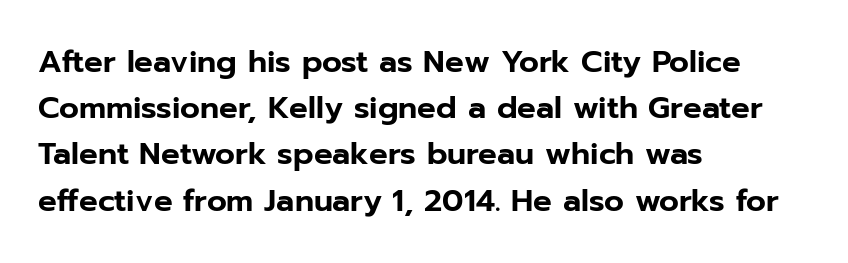
Q: Is the text italic (slanted)? A: No, it is upright.
Q: Is the typeface a serif or a sans-serif typeface? A: Sans-serif.
Q: Is the text underlined? A: No.
Q: How is the paragraph aligned? A: Left-aligned.
Q: Is the spacing between letters normal or unusually wide? A: Normal.
Q: Is the spacing between lines tight, normal or loose? A: Normal.
Q: Width (condensed, normal, or wide)? A: Normal.
Q: Stroke contrast? A: Low.
Q: x-height? A: Medium.
Q: Monospaced? A: No.
